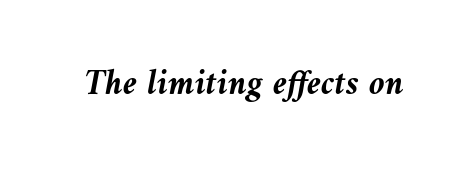
The image shows 36 px semibold type, italic (leaning left); set normal letter spacing, not underlined; medium stroke contrast and a medium x-height.
